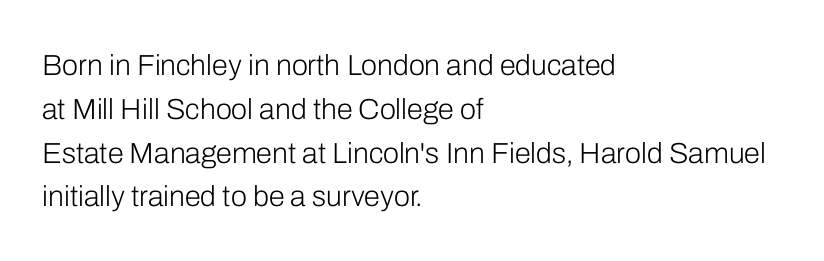
The image shows 29 px light sans-serif type, upright; set left-aligned, normal line spacing (1.51x), normal letter spacing, not underlined; low stroke contrast and a medium x-height.
